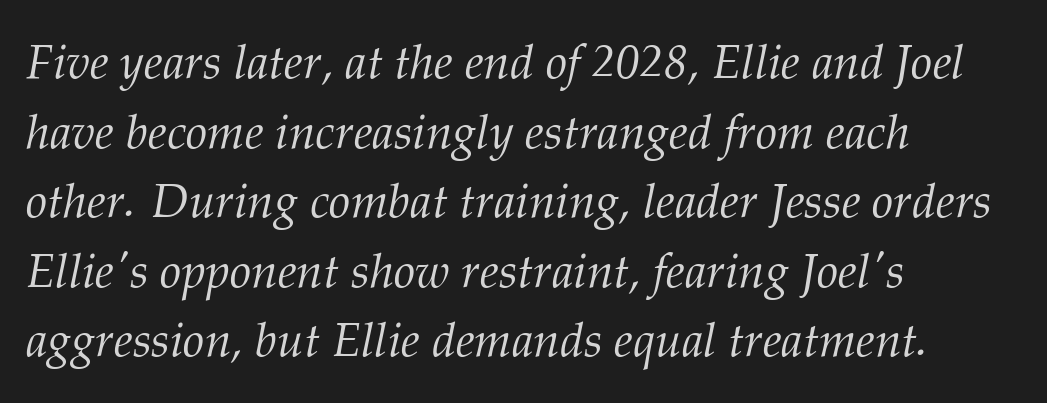
{"serif": "yes", "italic": "yes", "lean": "right", "slant_degrees": 12, "bold": "no", "weight": "light", "width": "normal", "stroke_contrast": "medium", "x_height": "medium", "monospaced": "no", "underline": "no", "align": "left", "line_spacing": "normal", "line_spacing_ratio": 1.45, "letter_spacing": "normal", "letter_spacing_em": 0.0, "glyph_px": 48}
